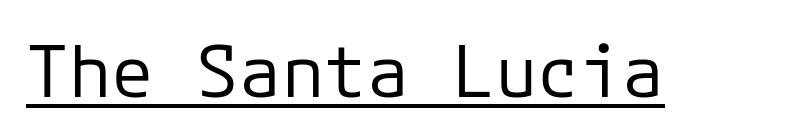
Grotesque or geometric, the face here clearly has no serifs. Default kerning and tracking; the words read as compact shapes. A roman cut, with each character standing at attention. Each letter, wide or thin by design, is forced into the same width here. This is not heavy type; no bold has been used.
